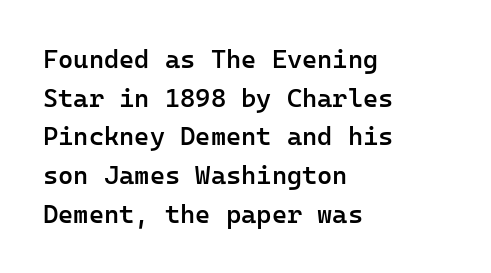
The image shows 26 px text type, upright; set left-aligned, normal line spacing (1.49x), normal letter spacing, not underlined.
